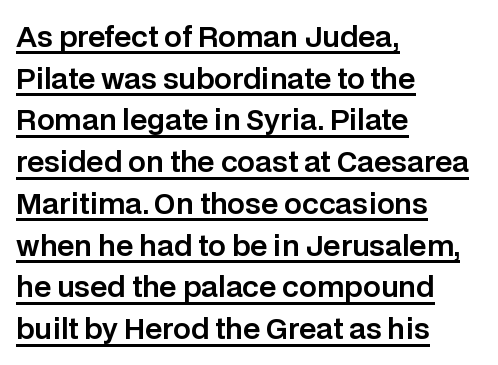
Q: Is the text italic (slanted)? A: No, it is upright.
Q: Is the typeface a serif or a sans-serif typeface? A: Sans-serif.
Q: Is the text underlined? A: Yes.
Q: How is the paragraph aligned? A: Left-aligned.
Q: Is the spacing between letters normal or unusually wide? A: Normal.
Q: Is the spacing between lines tight, normal or loose? A: Normal.
Q: Width (condensed, normal, or wide)? A: Normal.
Q: Stroke contrast? A: Low.
Q: x-height? A: Large.
Q: Monospaced? A: No.
